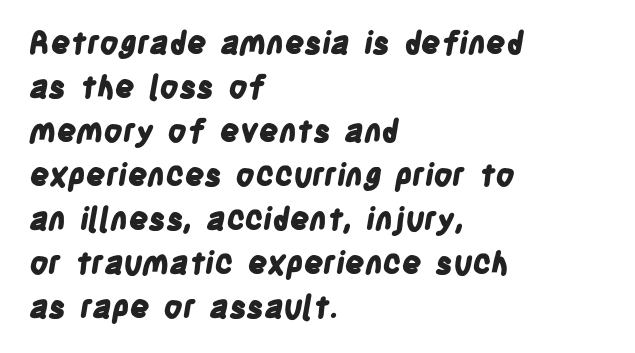
Q: Is the text bold? A: Yes.
Q: Is the typeface a serif or a sans-serif typeface? A: Sans-serif.
Q: Is the text underlined? A: No.
Q: How is the paragraph aligned? A: Left-aligned.
Q: Is the spacing between letters normal or unusually wide? A: Normal.
Q: Is the spacing between lines tight, normal or loose? A: Normal.
Q: Width (condensed, normal, or wide)? A: Condensed.
Q: Stroke contrast? A: Low.
Q: x-height? A: Large.
Q: Monospaced? A: No.
